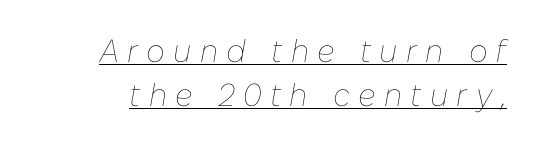
Q: Is the text bold? A: No.
Q: Is the text italic (slanted)? A: Yes, it leans right by about 10 degrees.
Q: Is the text underlined? A: Yes.
Q: Is the spacing between letters normal or unusually wide? A: Unusually wide.
Q: Is the spacing between lines tight, normal or loose? A: Normal.
Q: Width (condensed, normal, or wide)? A: Normal.
Q: Stroke contrast? A: Low.
Q: x-height? A: Medium.
Q: Monospaced? A: No.
